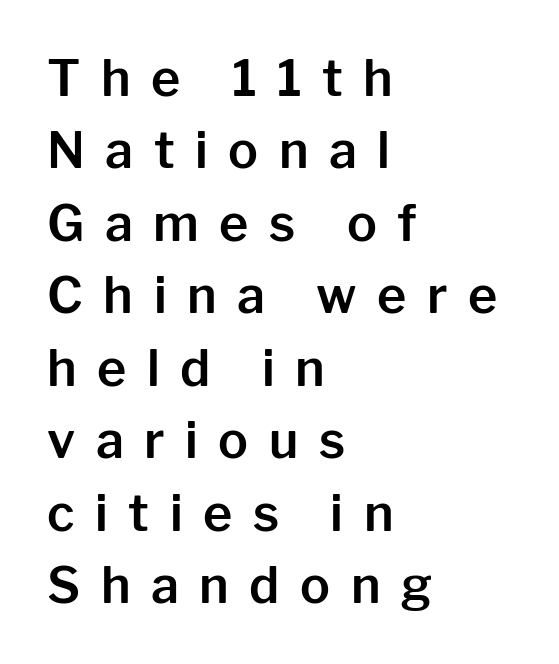
The gap between lines stays unmarked. A typesetter would call this proportional, since set widths differ per character. This is sans-serif lettering, the kind often seen on screens and signage. In CSS terms this would be text-align: left. The passage shown stacks its lines at a standard gap. Every stem runs plumb, perpendicular to the baseline.
